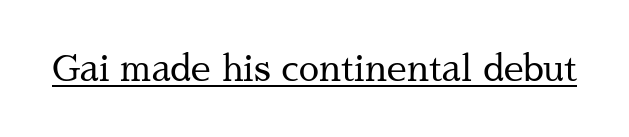
The image shows 36 px regular-weight serif type, upright; set normal letter spacing, underlined; medium stroke contrast and a medium x-height.
